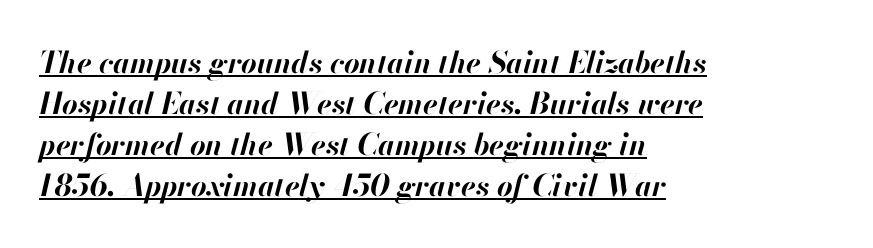
{"italic": "yes", "lean": "right", "slant_degrees": 13, "bold": "yes", "weight": "bold", "width": "normal", "stroke_contrast": "high", "x_height": "small", "monospaced": "no", "underline": "yes", "align": "left", "line_spacing": "normal", "line_spacing_ratio": 1.37, "letter_spacing": "normal", "letter_spacing_em": 0.0, "glyph_px": 30}
